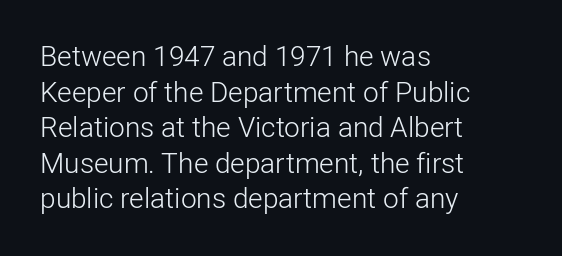
The image shows 28 px light sans-serif type, upright; set left-aligned, normal line spacing (1.27x), normal letter spacing, not underlined; low stroke contrast and a medium x-height.
